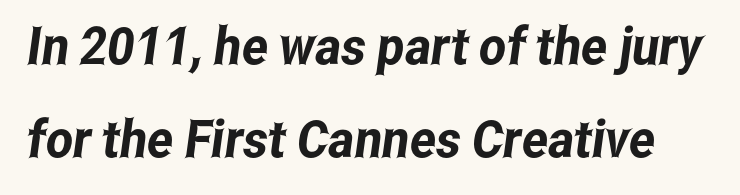
The image shows 52 px condensed sans-serif type; set line spacing 1.78x, normal letter spacing, not underlined; low stroke contrast and a medium x-height.
